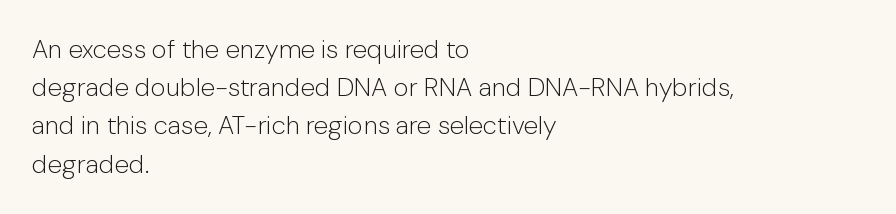
Q: Is the text bold? A: No.
Q: Is the text italic (slanted)? A: No, it is upright.
Q: Is the text underlined? A: No.
Q: How is the paragraph aligned? A: Left-aligned.
Q: Is the spacing between letters normal or unusually wide? A: Normal.
Q: Is the spacing between lines tight, normal or loose? A: Normal.
